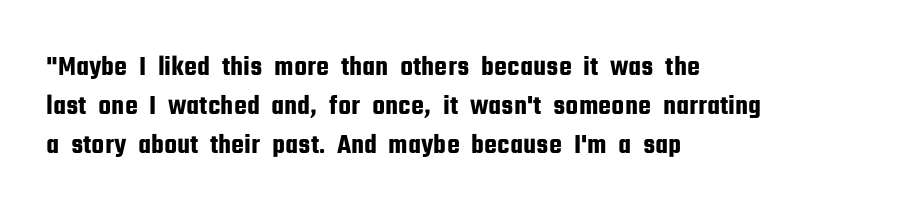
Q: Is the text italic (slanted)? A: No, it is upright.
Q: Is the typeface a serif or a sans-serif typeface? A: Sans-serif.
Q: Is the text underlined? A: No.
Q: How is the paragraph aligned? A: Left-aligned.
Q: Is the spacing between letters normal or unusually wide? A: Normal.
Q: Is the spacing between lines tight, normal or loose? A: Normal.
Q: Width (condensed, normal, or wide)? A: Condensed.
Q: Stroke contrast? A: Low.
Q: x-height? A: Medium.
Q: Monospaced? A: No.
